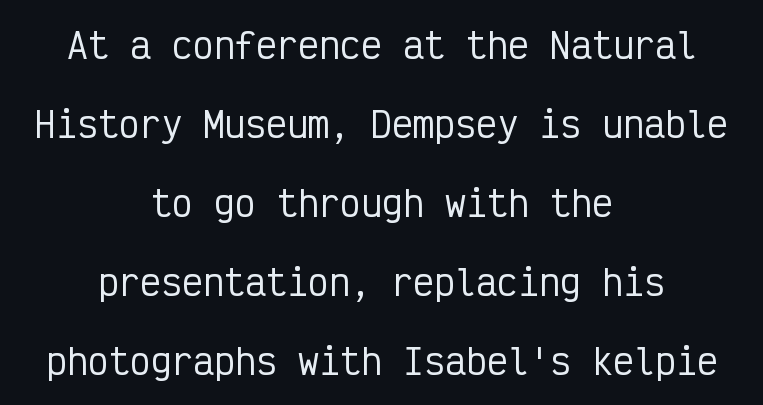
{"serif": "no", "italic": "no", "width": "condensed", "stroke_contrast": "low", "x_height": "medium", "monospaced": "yes", "underline": "no", "align": "center", "line_spacing": "loose", "line_spacing_ratio": 2.26, "letter_spacing": "normal", "letter_spacing_em": 0.0, "glyph_px": 35}
